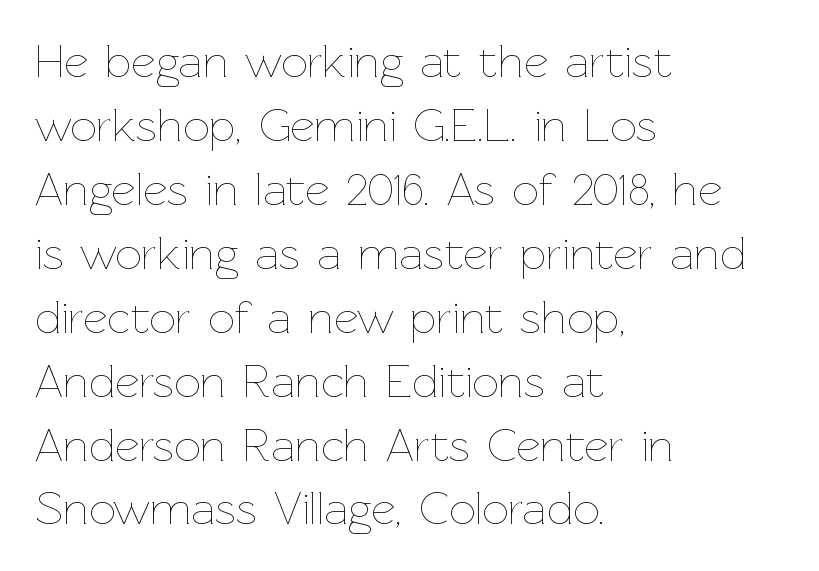
Q: Is the text bold? A: No.
Q: Is the text italic (slanted)? A: No, it is upright.
Q: Is the text underlined? A: No.
Q: How is the paragraph aligned? A: Left-aligned.
Q: Is the spacing between letters normal or unusually wide? A: Normal.
Q: Is the spacing between lines tight, normal or loose? A: Normal.
Q: Width (condensed, normal, or wide)? A: Normal.
Q: Stroke contrast? A: Low.
Q: x-height? A: Medium.
Q: Monospaced? A: No.
